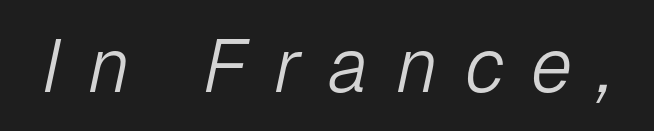
Q: Is the text bold? A: No.
Q: Is the text italic (slanted)? A: Yes, it leans right by about 12 degrees.
Q: Is the text underlined? A: No.
Q: Is the spacing between letters normal or unusually wide? A: Unusually wide.
Q: Width (condensed, normal, or wide)? A: Normal.
Q: Stroke contrast? A: Low.
Q: x-height? A: Medium.
Q: Monospaced? A: No.
